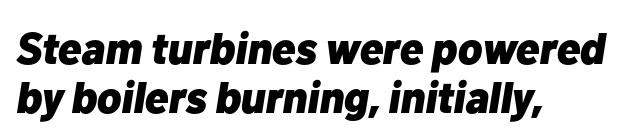
The image shows 44 px heavy type, italic (leaning right); set left-aligned, tight line spacing (1.11x), normal letter spacing, not underlined; low stroke contrast and a medium x-height.
